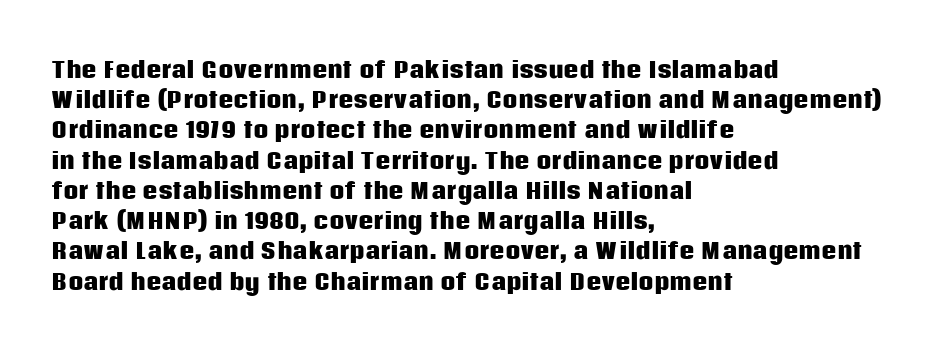
Q: Is the text bold? A: Yes.
Q: Is the text italic (slanted)? A: No, it is upright.
Q: Is the text underlined? A: No.
Q: How is the paragraph aligned? A: Left-aligned.
Q: Is the spacing between letters normal or unusually wide? A: Normal.
Q: Is the spacing between lines tight, normal or loose? A: Normal.
